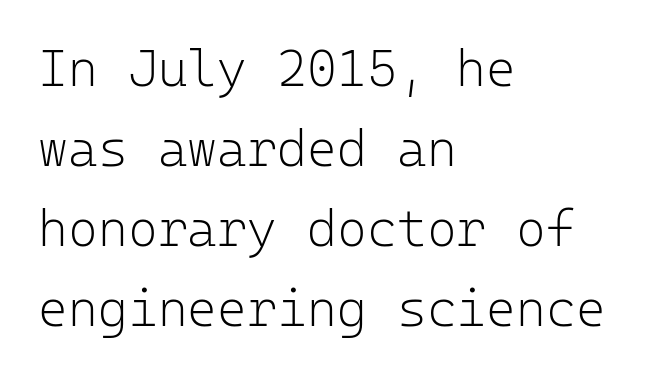
Q: Is the text bold? A: No.
Q: Is the text italic (slanted)? A: No, it is upright.
Q: Is the typeface a serif or a sans-serif typeface? A: Sans-serif.
Q: Is the text underlined? A: No.
Q: How is the paragraph aligned? A: Left-aligned.
Q: Is the spacing between letters normal or unusually wide? A: Normal.
Q: Is the spacing between lines tight, normal or loose? A: Normal.
Q: Width (condensed, normal, or wide)? A: Normal.
Q: Stroke contrast? A: Low.
Q: x-height? A: Medium.
Q: Monospaced? A: Yes.
